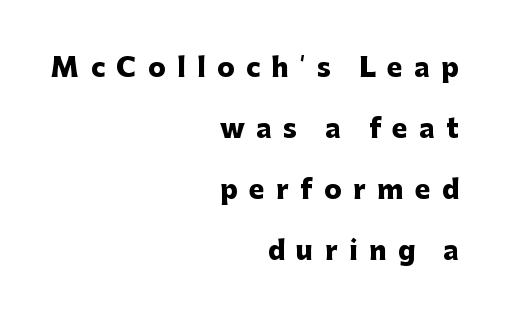
{"italic": "no", "bold": "yes", "underline": "no", "align": "right", "line_spacing": "loose", "line_spacing_ratio": 2.35, "letter_spacing": "wide", "letter_spacing_em": 0.44, "glyph_px": 26}
